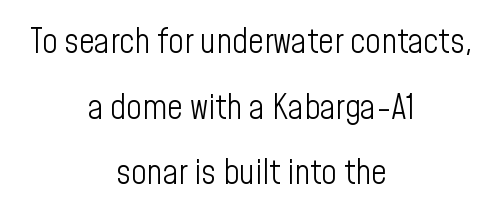
The space beneath each line is pristine and unruled. Baseline-to-baseline distance is far greater than the letter height. Here the designer chose a conventional face with non-uniform glyph widths. The font family rendered here belongs to the sans-serif group. Counters stay open thanks to moderate or lighter strokes.
